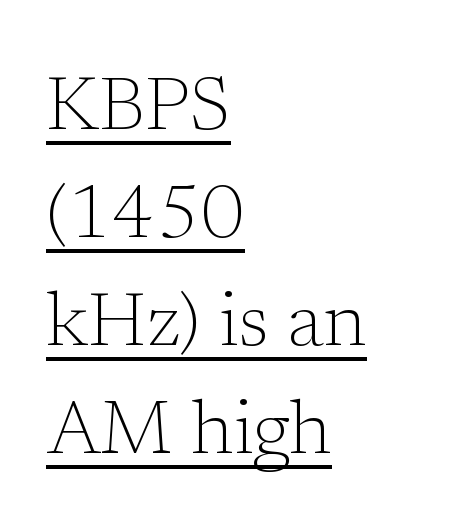
Q: Is the text bold? A: No.
Q: Is the text italic (slanted)? A: No, it is upright.
Q: Is the typeface a serif or a sans-serif typeface? A: Serif.
Q: Is the text underlined? A: Yes.
Q: How is the paragraph aligned? A: Left-aligned.
Q: Is the spacing between letters normal or unusually wide? A: Normal.
Q: Is the spacing between lines tight, normal or loose? A: Normal.
Q: Width (condensed, normal, or wide)? A: Normal.
Q: Stroke contrast? A: Low.
Q: x-height? A: Medium.
Q: Monospaced? A: No.
